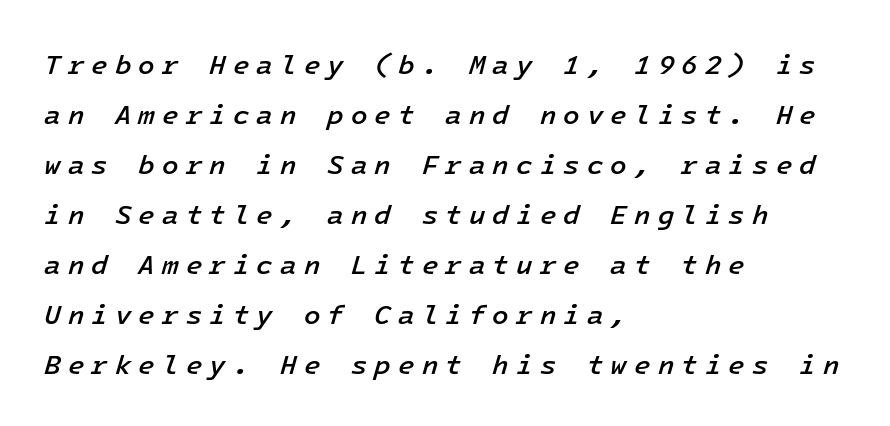
The image shows 27 px text type, italic (leaning right); set left-aligned, line spacing 1.85x, unusually wide letter spacing (+0.26 em), not underlined.
